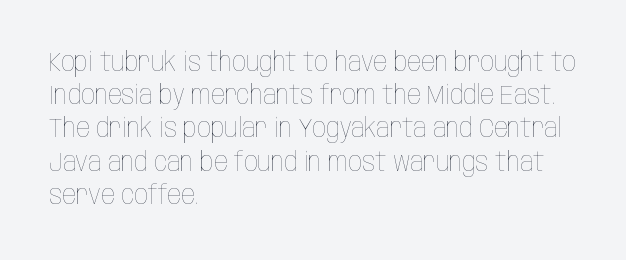
The zone under the glyphs is completely vacant. The passage is arranged the way most books set body copy — flush left. The type sits square on the baseline with zero lean. Weight: in the light-to-regular range. In terms of letterspacing, this is plain default setting.
